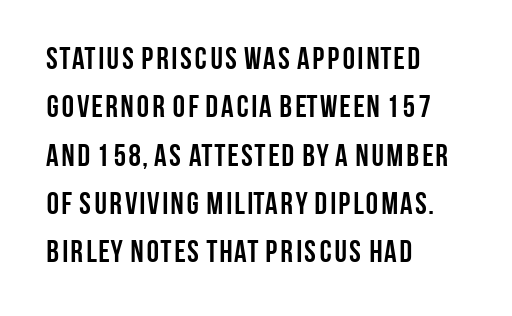
The zone under the glyphs is completely vacant. There is no visible air inserted between adjacent glyphs. The passage shown is typed in a proportional face where columns would drift. Strokes here are thick enough to call this a true bold. Is there much room between lines? A standard amount, neither cramped nor airy. Alignment: flush left.
